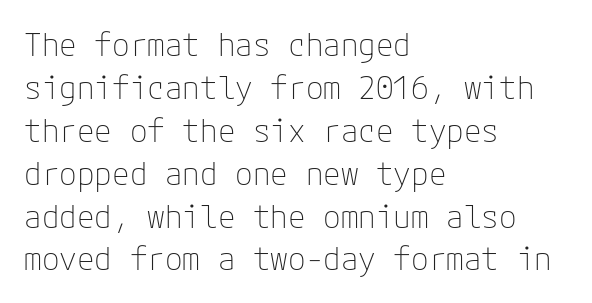
The image shows 32 px thin sans-serif type, upright; set left-aligned, normal line spacing (1.34x), normal letter spacing, not underlined; low stroke contrast and a medium x-height.
